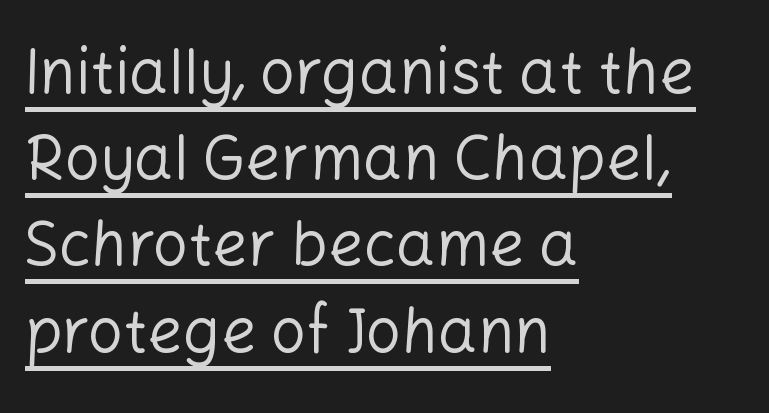
The image shows 62 px regular-weight sans-serif type, upright; set left-aligned, normal line spacing (1.39x), normal letter spacing, underlined; low stroke contrast and a medium x-height.
